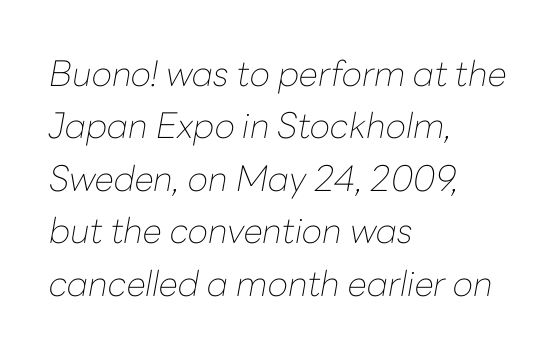
{"italic": "yes", "lean": "right", "slant_degrees": 10, "bold": "no", "weight": "thin", "width": "normal", "stroke_contrast": "low", "x_height": "medium", "monospaced": "no", "underline": "no", "align": "left", "line_spacing": "normal", "line_spacing_ratio": 1.5, "letter_spacing": "normal", "letter_spacing_em": 0.0, "glyph_px": 35}
